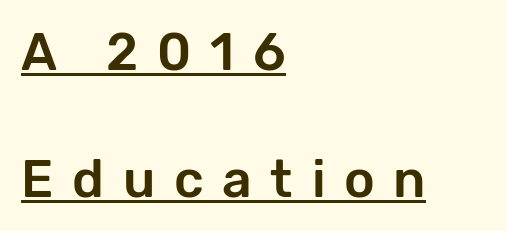
Q: Is the text italic (slanted)? A: No, it is upright.
Q: Is the typeface a serif or a sans-serif typeface? A: Sans-serif.
Q: Is the text underlined? A: Yes.
Q: How is the paragraph aligned? A: Left-aligned.
Q: Is the spacing between letters normal or unusually wide? A: Unusually wide.
Q: Is the spacing between lines tight, normal or loose? A: Loose.
Q: Width (condensed, normal, or wide)? A: Normal.
Q: Stroke contrast? A: Low.
Q: x-height? A: Medium.
Q: Monospaced? A: No.
